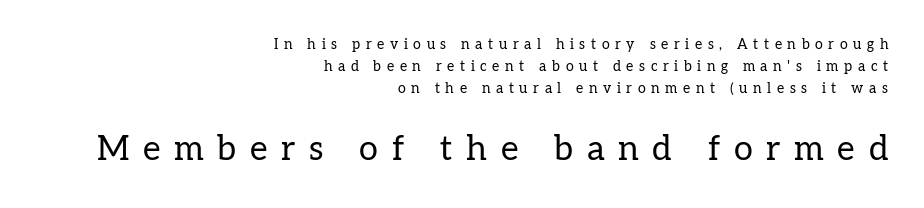
Q: Is the text bold? A: No.
Q: Is the text italic (slanted)? A: No, it is upright.
Q: Is the typeface a serif or a sans-serif typeface? A: Serif.
Q: Is the text underlined? A: No.
Q: How is the paragraph aligned? A: Right-aligned.
Q: Is the spacing between letters normal or unusually wide? A: Unusually wide.
Q: Is the spacing between lines tight, normal or loose? A: Normal.
Q: Which block of text is set in a larger size, the first (top) or the second (bottom)? A: The second (bottom) one.
Q: Width (condensed, normal, or wide)? A: Normal.
Q: Stroke contrast? A: Low.
Q: x-height? A: Medium.
Q: Monospaced? A: No.
